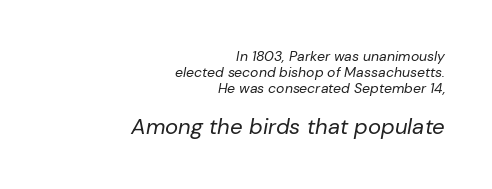
The image shows 22 px text type, italic (leaning right); set right-aligned, tight line spacing (1.14x), normal letter spacing, not underlined; the second (bottom) block is 1.57x larger.
